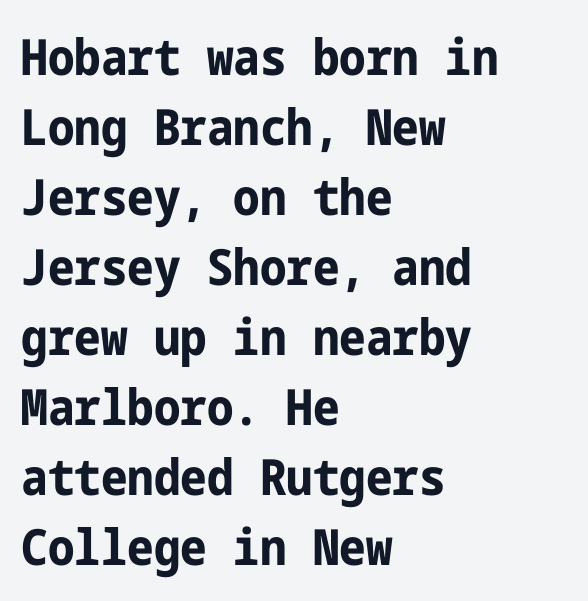
Q: Is the text bold? A: Yes.
Q: Is the text italic (slanted)? A: No, it is upright.
Q: Is the typeface a serif or a sans-serif typeface? A: Sans-serif.
Q: Is the text underlined? A: No.
Q: How is the paragraph aligned? A: Left-aligned.
Q: Is the spacing between letters normal or unusually wide? A: Normal.
Q: Is the spacing between lines tight, normal or loose? A: Normal.
Q: Width (condensed, normal, or wide)? A: Condensed.
Q: Stroke contrast? A: Low.
Q: x-height? A: Medium.
